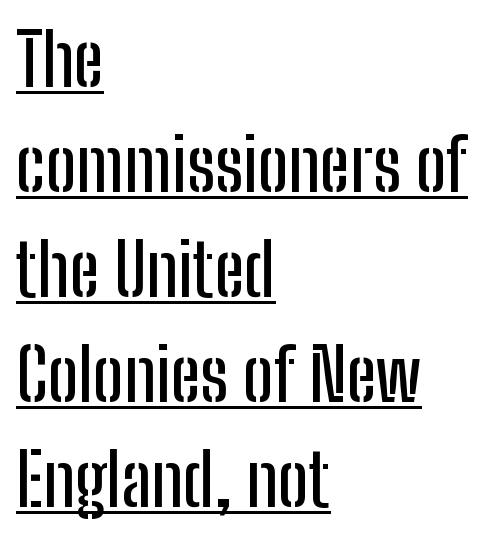
Compared with undecorated copy, this sample adds a rule below the words. How are the letters spaced? Ordinarily, with no added tracking. Notice how descenders clear the ascenders below comfortably — that's standard leading. Typeset ragged right — the left edge is the straight one.
